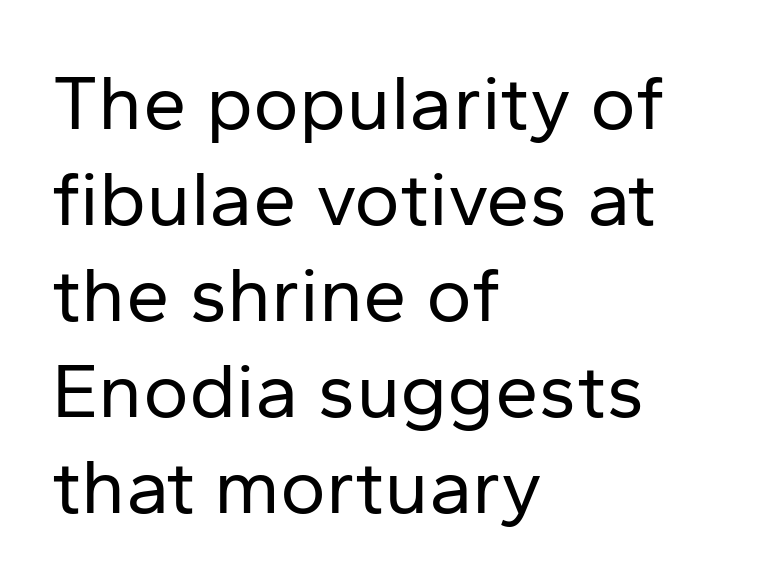
The image shows 78 px regular-weight sans-serif type, upright; set left-aligned, line spacing 1.23x, normal letter spacing, not underlined; low stroke contrast and a medium x-height.
